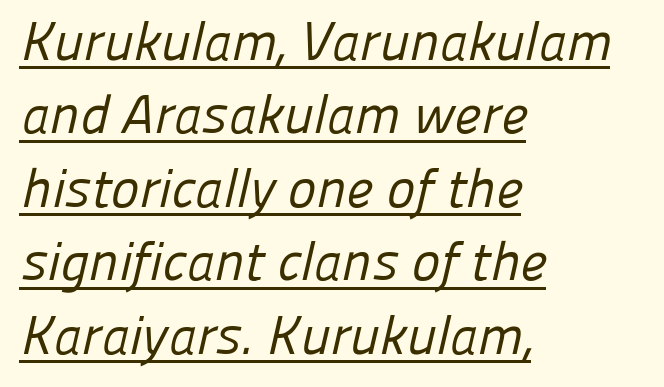
Q: Is the text bold? A: No.
Q: Is the typeface a serif or a sans-serif typeface? A: Sans-serif.
Q: Is the text underlined? A: Yes.
Q: How is the paragraph aligned? A: Left-aligned.
Q: Is the spacing between letters normal or unusually wide? A: Normal.
Q: Is the spacing between lines tight, normal or loose? A: Normal.
Q: Width (condensed, normal, or wide)? A: Normal.
Q: Stroke contrast? A: Low.
Q: x-height? A: Medium.
Q: Monospaced? A: No.
